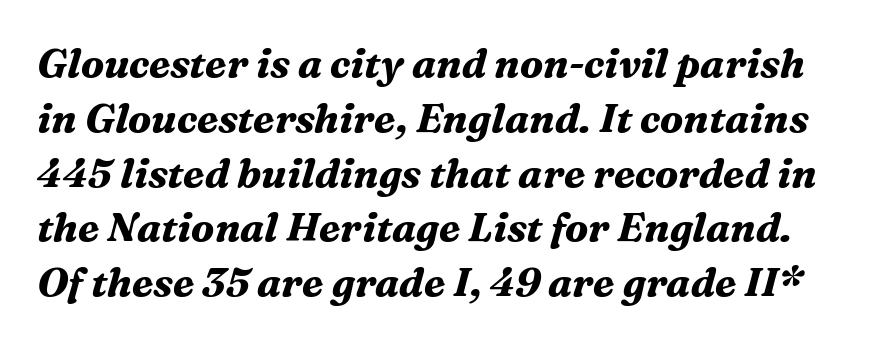
{"serif": "yes", "italic": "yes", "lean": "right", "slant_degrees": 16, "bold": "yes", "weight": "bold", "width": "normal", "stroke_contrast": "medium", "x_height": "medium", "monospaced": "no", "underline": "no", "line_spacing": "normal", "line_spacing_ratio": 1.37, "letter_spacing": "normal", "letter_spacing_em": 0.0, "glyph_px": 40}
